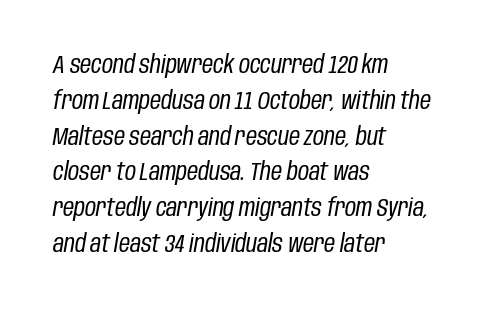
The image shows 24 px text type, italic (leaning right); set left-aligned, normal line spacing (1.49x), normal letter spacing, not underlined.
